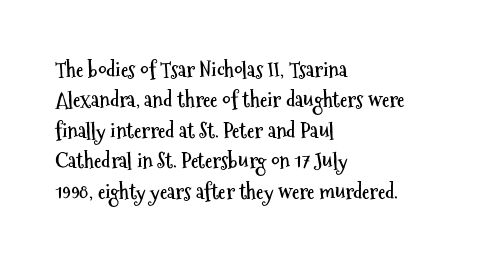
{"italic": "no", "bold": "yes", "underline": "no", "align": "left", "line_spacing": "normal", "line_spacing_ratio": 1.45, "letter_spacing": "normal", "letter_spacing_em": 0.0, "glyph_px": 21}
